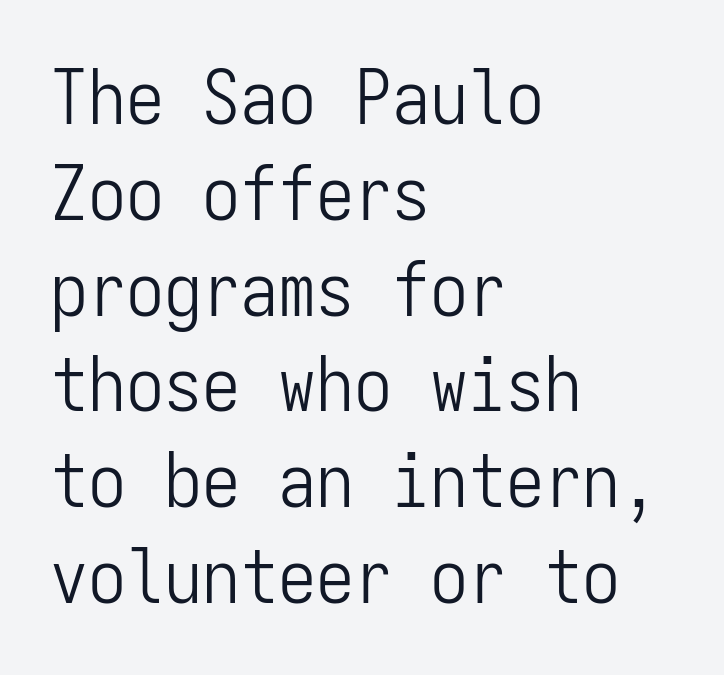
The image shows 76 px light, condensed sans-serif type, upright, monospaced; set left-aligned, normal line spacing (1.26x), normal letter spacing, not underlined; low stroke contrast and a medium x-height.
